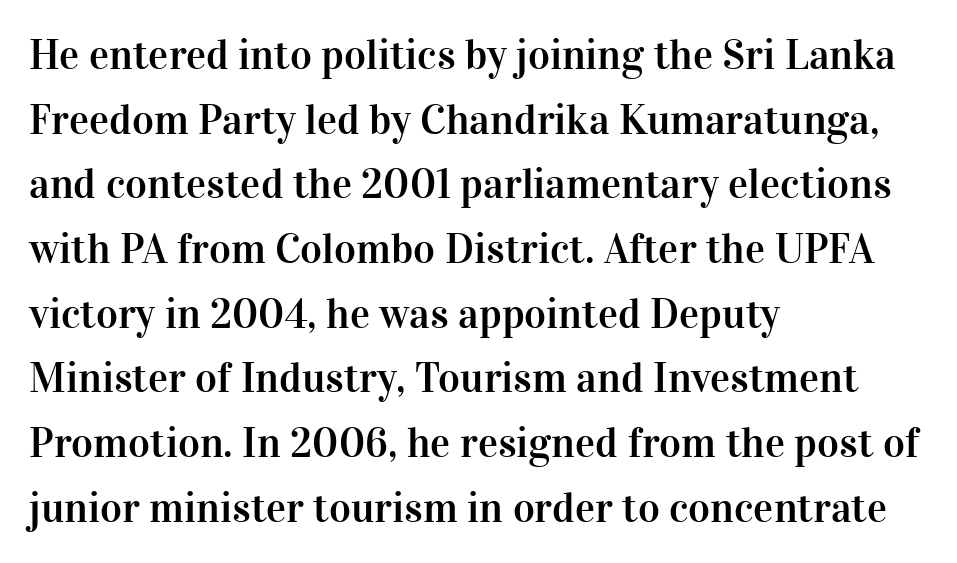
Compared with a centered layout, this one pins lines to the left instead. The specimen reads as upright at a glance. Successive baselines arrive at the customary interval. Check the space under the baseline: it is left empty.
